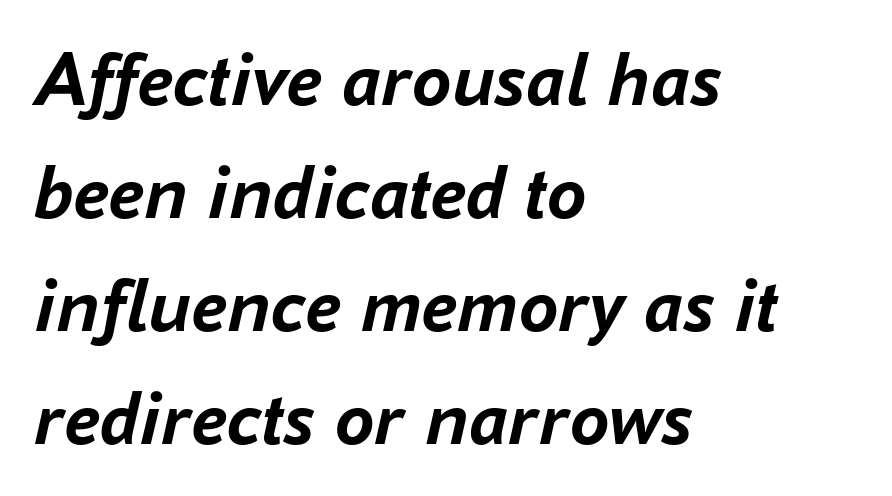
Q: Is the text bold? A: Yes.
Q: Is the text italic (slanted)? A: Yes, it leans right by about 16 degrees.
Q: Is the text underlined? A: No.
Q: How is the paragraph aligned? A: Left-aligned.
Q: Is the spacing between letters normal or unusually wide? A: Normal.
Q: Is the spacing between lines tight, normal or loose? A: Normal.
Q: Width (condensed, normal, or wide)? A: Normal.
Q: Stroke contrast? A: Low.
Q: x-height? A: Medium.
Q: Monospaced? A: No.
